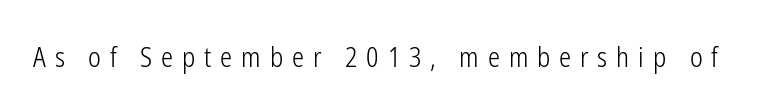
{"italic": "no", "bold": "no", "underline": "no", "letter_spacing": "wide", "letter_spacing_em": 0.33, "glyph_px": 27}
